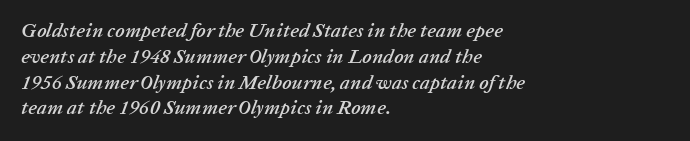
Q: Is the text italic (slanted)? A: Yes, it leans right by about 20 degrees.
Q: Is the text underlined? A: No.
Q: How is the paragraph aligned? A: Left-aligned.
Q: Is the spacing between letters normal or unusually wide? A: Normal.
Q: Is the spacing between lines tight, normal or loose? A: Normal.
